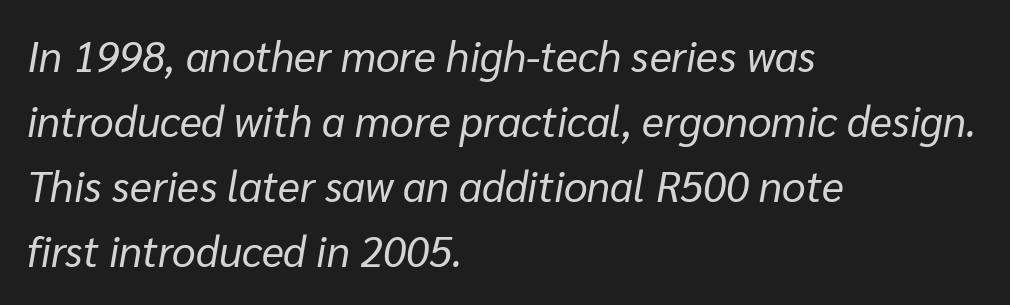
Q: Is the text bold? A: No.
Q: Is the text italic (slanted)? A: Yes, it leans right by about 10 degrees.
Q: Is the text underlined? A: No.
Q: How is the paragraph aligned? A: Left-aligned.
Q: Is the spacing between letters normal or unusually wide? A: Normal.
Q: Is the spacing between lines tight, normal or loose? A: Normal.
Q: Width (condensed, normal, or wide)? A: Normal.
Q: Stroke contrast? A: Low.
Q: x-height? A: Medium.
Q: Monospaced? A: No.
